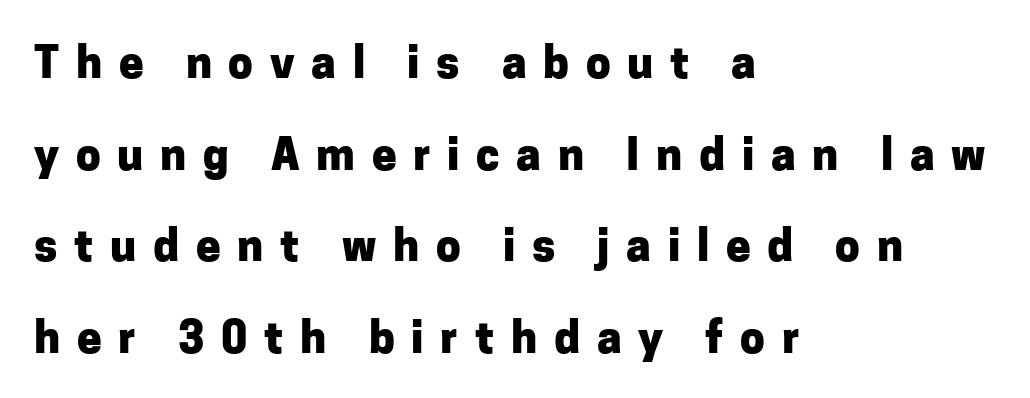
The image shows 44 px heavy sans-serif type, upright; set left-aligned, loose line spacing (2.08x), unusually wide letter spacing (+0.38 em), not underlined; low stroke contrast and a medium x-height.
